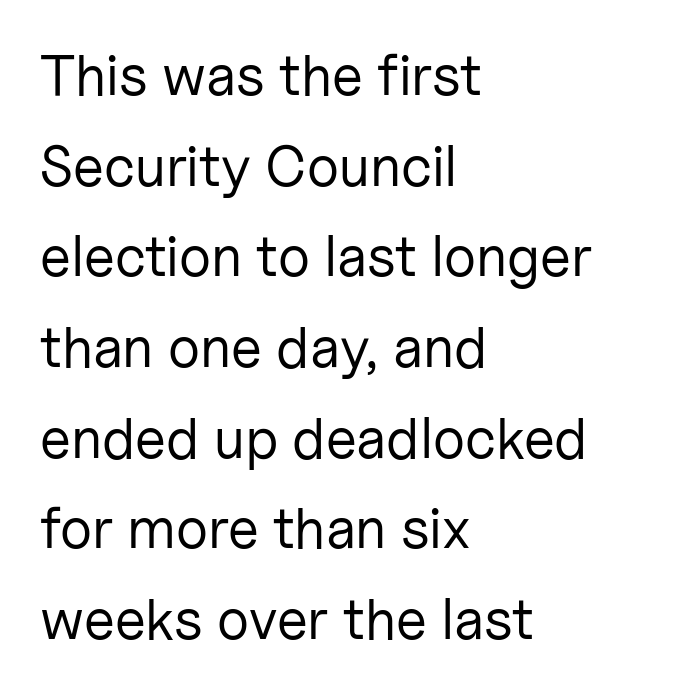
Q: Is the text bold? A: No.
Q: Is the text italic (slanted)? A: No, it is upright.
Q: Is the typeface a serif or a sans-serif typeface? A: Sans-serif.
Q: Is the text underlined? A: No.
Q: How is the paragraph aligned? A: Left-aligned.
Q: Is the spacing between letters normal or unusually wide? A: Normal.
Q: Is the spacing between lines tight, normal or loose? A: Normal.
Q: Width (condensed, normal, or wide)? A: Normal.
Q: Stroke contrast? A: Low.
Q: x-height? A: Medium.
Q: Monospaced? A: No.
